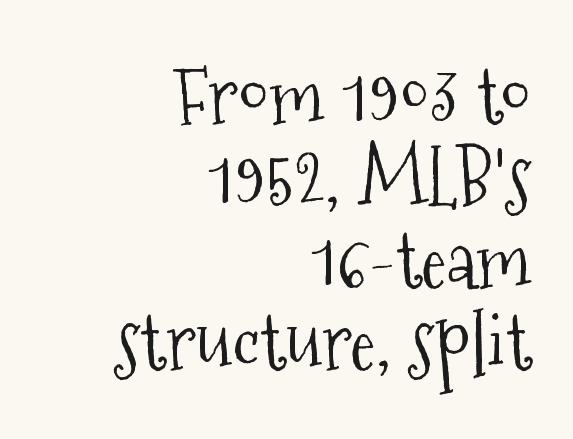
{"serif": "yes", "italic": "no", "bold": "no", "weight": "light", "width": "condensed", "stroke_contrast": "medium", "x_height": "medium", "monospaced": "no", "underline": "no", "align": "right", "line_spacing": "tight", "line_spacing_ratio": 1.05, "letter_spacing": "normal", "letter_spacing_em": 0.0, "glyph_px": 78}
